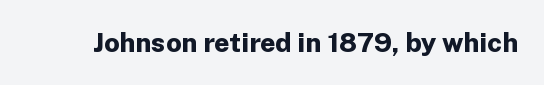
What stands out about the letter spacing? Nothing — it is the standard amount. No italicization has been applied; the sample stays upright. The gap between lines stays unmarked. Thick stems and heavy bowls — unmistakably bold.
